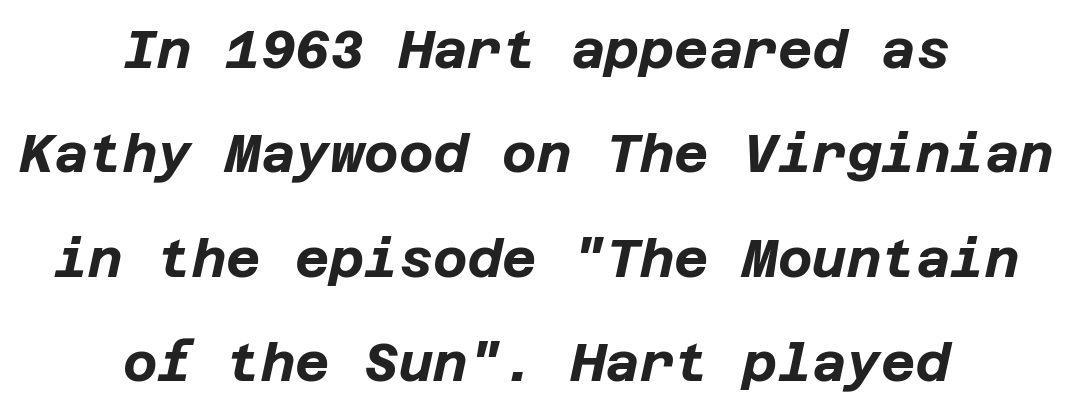
Q: Is the text bold? A: Yes.
Q: Is the text italic (slanted)? A: Yes, it leans right by about 12 degrees.
Q: Is the text underlined? A: No.
Q: How is the paragraph aligned? A: Centered.
Q: Is the spacing between letters normal or unusually wide? A: Normal.
Q: Is the spacing between lines tight, normal or loose? A: Loose.
Q: Width (condensed, normal, or wide)? A: Normal.
Q: Stroke contrast? A: Low.
Q: x-height? A: Large.
